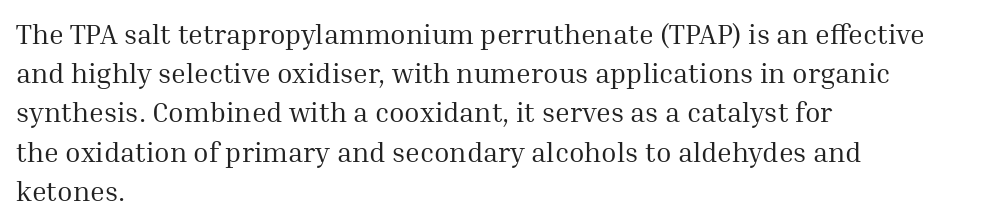
{"serif": "yes", "italic": "no", "bold": "no", "weight": "regular", "width": "normal", "stroke_contrast": "medium", "x_height": "medium", "monospaced": "no", "underline": "no", "align": "left", "line_spacing": "normal", "line_spacing_ratio": 1.4, "letter_spacing": "normal", "letter_spacing_em": 0.0, "glyph_px": 28}
